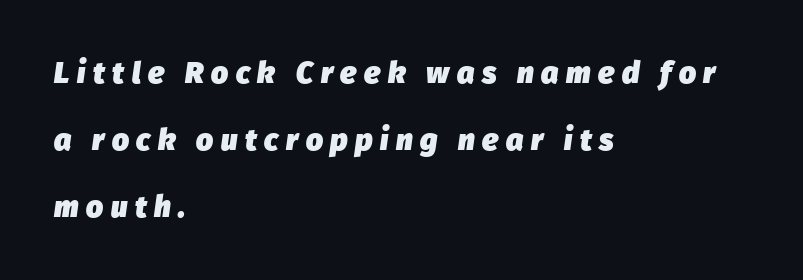
Q: Is the text bold? A: Yes.
Q: Is the text italic (slanted)? A: Yes, it leans right by about 8 degrees.
Q: Is the text underlined? A: No.
Q: How is the paragraph aligned? A: Left-aligned.
Q: Is the spacing between letters normal or unusually wide? A: Unusually wide.
Q: Is the spacing between lines tight, normal or loose? A: Loose.
Q: Width (condensed, normal, or wide)? A: Normal.
Q: Stroke contrast? A: Low.
Q: x-height? A: Medium.
Q: Monospaced? A: No.
